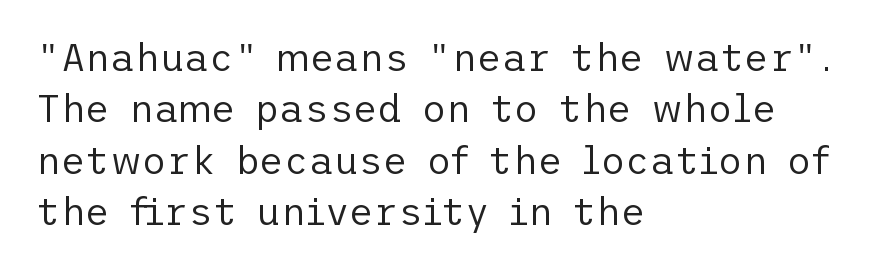
The image shows 38 px regular-weight sans-serif type, upright; set left-aligned, normal line spacing (1.35x), normal letter spacing, not underlined; low stroke contrast and a medium x-height.
